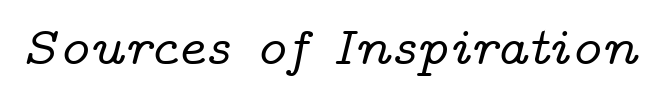
Q: Is the text italic (slanted)? A: Yes, it leans right by about 14 degrees.
Q: Is the typeface a serif or a sans-serif typeface? A: Serif.
Q: Is the text underlined? A: No.
Q: Is the spacing between letters normal or unusually wide? A: Normal.
Q: Width (condensed, normal, or wide)? A: Wide.
Q: Stroke contrast? A: Low.
Q: x-height? A: Medium.
Q: Monospaced? A: No.
